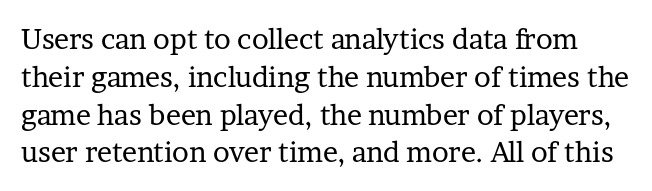
Q: Is the text bold? A: No.
Q: Is the text italic (slanted)? A: No, it is upright.
Q: Is the typeface a serif or a sans-serif typeface? A: Serif.
Q: Is the text underlined? A: No.
Q: Is the spacing between letters normal or unusually wide? A: Normal.
Q: Is the spacing between lines tight, normal or loose? A: Normal.
Q: Width (condensed, normal, or wide)? A: Normal.
Q: Stroke contrast? A: Low.
Q: x-height? A: Medium.
Q: Monospaced? A: No.
